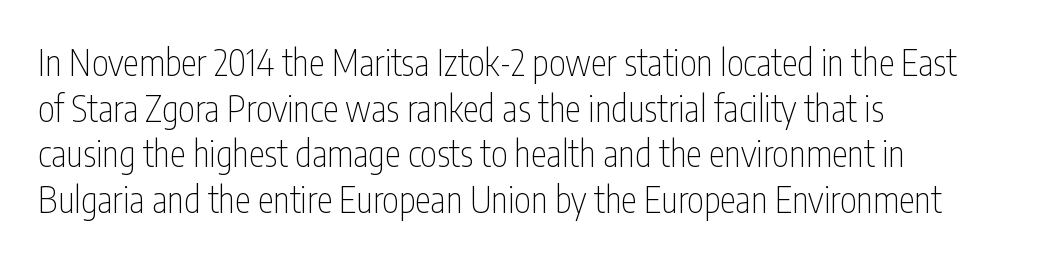
Q: Is the text bold? A: No.
Q: Is the text italic (slanted)? A: No, it is upright.
Q: Is the typeface a serif or a sans-serif typeface? A: Sans-serif.
Q: Is the text underlined? A: No.
Q: How is the paragraph aligned? A: Left-aligned.
Q: Is the spacing between letters normal or unusually wide? A: Normal.
Q: Is the spacing between lines tight, normal or loose? A: Normal.
Q: Width (condensed, normal, or wide)? A: Condensed.
Q: Stroke contrast? A: Low.
Q: x-height? A: Medium.
Q: Monospaced? A: No.
